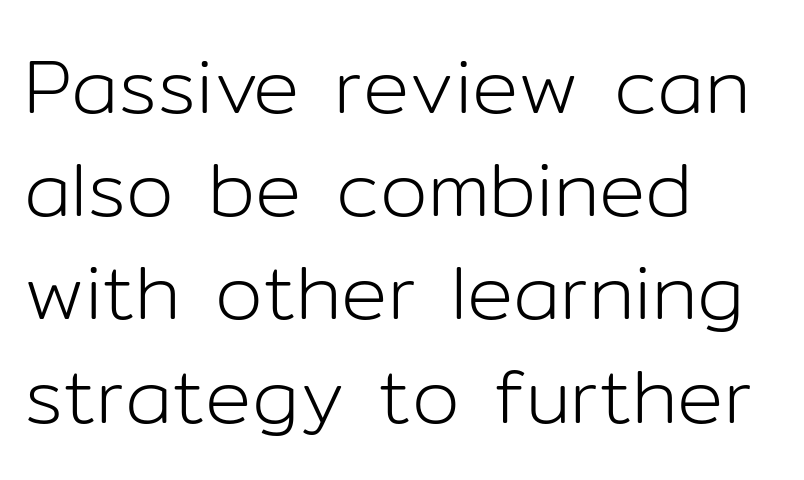
{"serif": "no", "italic": "no", "bold": "no", "weight": "light", "width": "normal", "stroke_contrast": "low", "x_height": "medium", "monospaced": "no", "underline": "no", "align": "left", "line_spacing": "normal", "line_spacing_ratio": 1.34, "letter_spacing": "normal", "letter_spacing_em": 0.0, "glyph_px": 77}
